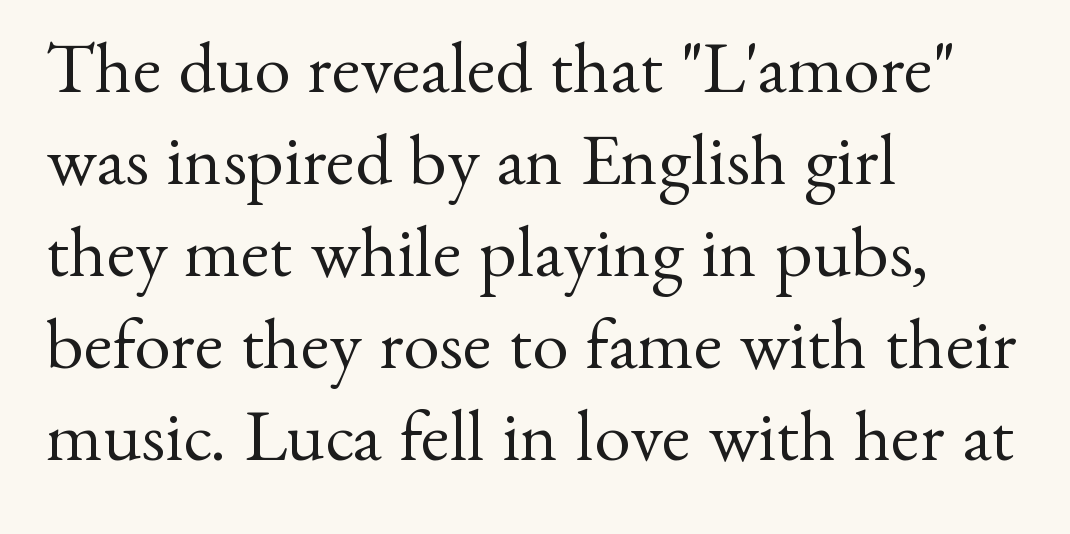
{"serif": "yes", "italic": "no", "bold": "no", "weight": "regular", "width": "normal", "stroke_contrast": "medium", "x_height": "small", "monospaced": "no", "underline": "no", "align": "left", "line_spacing": "normal", "line_spacing_ratio": 1.26, "letter_spacing": "normal", "letter_spacing_em": 0.0, "glyph_px": 73}
